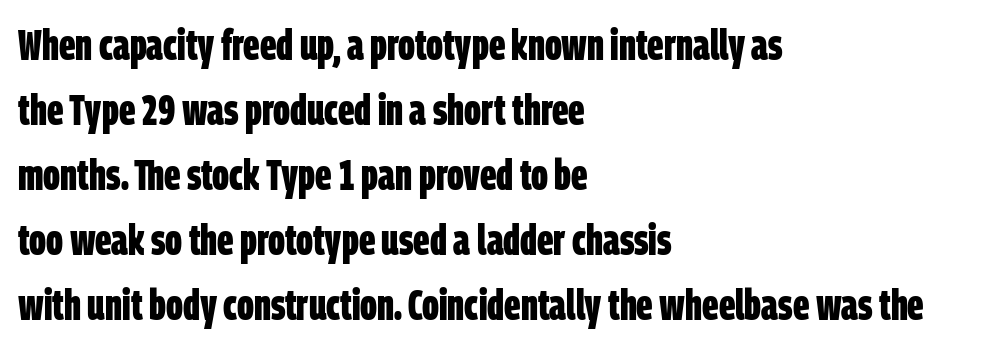
Q: Is the text bold? A: Yes.
Q: Is the typeface a serif or a sans-serif typeface? A: Sans-serif.
Q: Is the text underlined? A: No.
Q: How is the paragraph aligned? A: Left-aligned.
Q: Is the spacing between letters normal or unusually wide? A: Normal.
Q: Is the spacing between lines tight, normal or loose? A: Normal.
Q: Width (condensed, normal, or wide)? A: Condensed.
Q: Stroke contrast? A: Low.
Q: x-height? A: Large.
Q: Monospaced? A: No.
